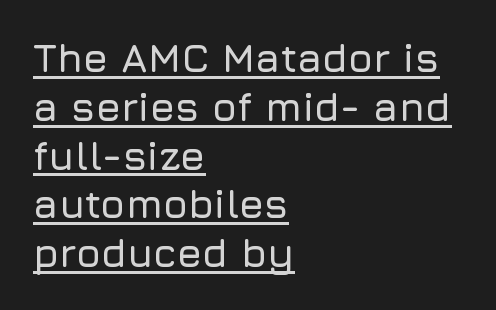
{"serif": "no", "italic": "no", "width": "normal", "stroke_contrast": "low", "x_height": "medium", "monospaced": "no", "underline": "yes", "align": "left", "line_spacing_ratio": 1.22, "letter_spacing": "normal", "letter_spacing_em": 0.0, "glyph_px": 40}
